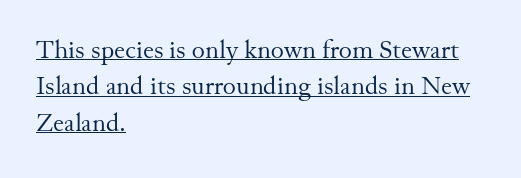
On a weight scale, this lands at 450 or below. A roman cut, with each character standing at attention. Notice how the passage keeps a crisp vertical edge on the left only. Nothing unusual about the tracking: characters are spaced as the font intends. A rule runs beneath these lines of type. Vertical spacing — default.
